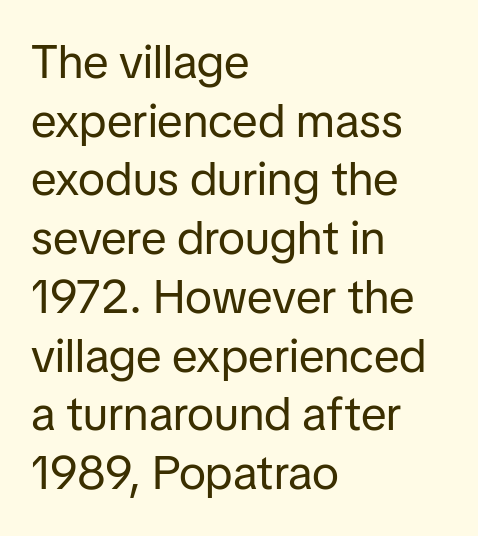
A typesetter would label this face a sans. The specimen reads as upright at a glance. The letters advance in unequal steps, a hallmark of proportional type. Standard letterfit; no display-style spreading of the glyphs.
